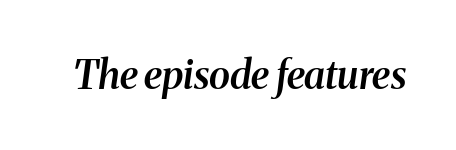
Q: Is the text bold? A: Semi-bold.
Q: Is the text italic (slanted)? A: Yes, it leans right by about 8 degrees.
Q: Is the typeface a serif or a sans-serif typeface? A: Serif.
Q: Is the text underlined? A: No.
Q: Is the spacing between letters normal or unusually wide? A: Normal.
Q: Width (condensed, normal, or wide)? A: Normal.
Q: Stroke contrast? A: Medium.
Q: x-height? A: Medium.
Q: Monospaced? A: No.
